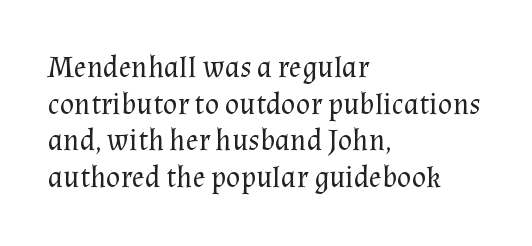
Q: Is the text bold? A: No.
Q: Is the text italic (slanted)? A: No, it is upright.
Q: Is the text underlined? A: No.
Q: How is the paragraph aligned? A: Left-aligned.
Q: Is the spacing between letters normal or unusually wide? A: Normal.
Q: Width (condensed, normal, or wide)? A: Normal.
Q: Stroke contrast? A: Medium.
Q: x-height? A: Medium.
Q: Monospaced? A: No.
